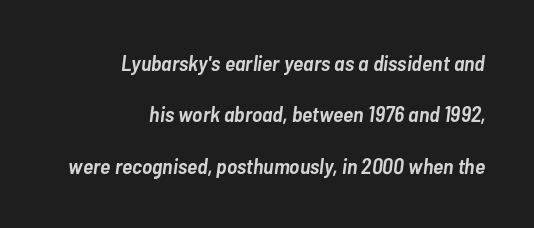
Q: Is the text bold? A: Semi-bold.
Q: Is the text italic (slanted)? A: Yes, it leans right by about 7 degrees.
Q: Is the text underlined? A: No.
Q: How is the paragraph aligned? A: Right-aligned.
Q: Is the spacing between letters normal or unusually wide? A: Normal.
Q: Is the spacing between lines tight, normal or loose? A: Loose.
